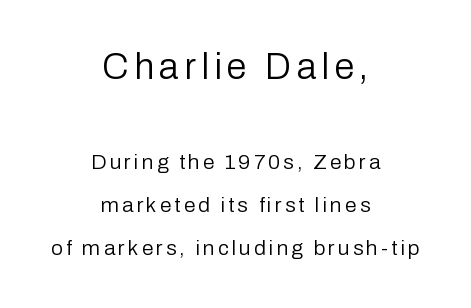
The letters advance in unequal steps, a hallmark of proportional type. No letter is thick-stroked: the sample isn't bold. The letters carry no serifs — their stems end cleanly without finishing strokes. Which margin do the lines hug? Neither — every line sits in the middle. Two sizes are in play, and the larger belongs to the first block.
